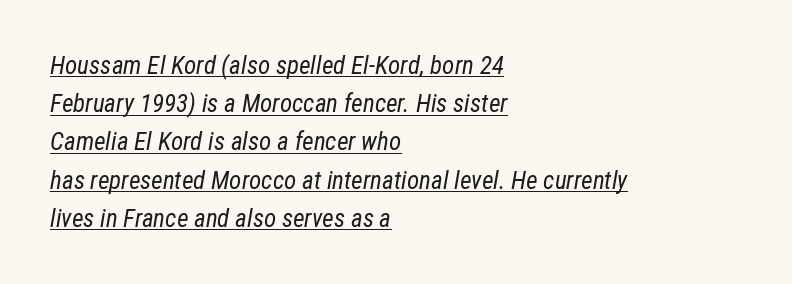
This sample is left-justified, so line endings fall wherever the words run out. In terms of posture, this sample is oblique. There is no visible air inserted between adjacent glyphs. The rendered words wear a rule along their underside.
